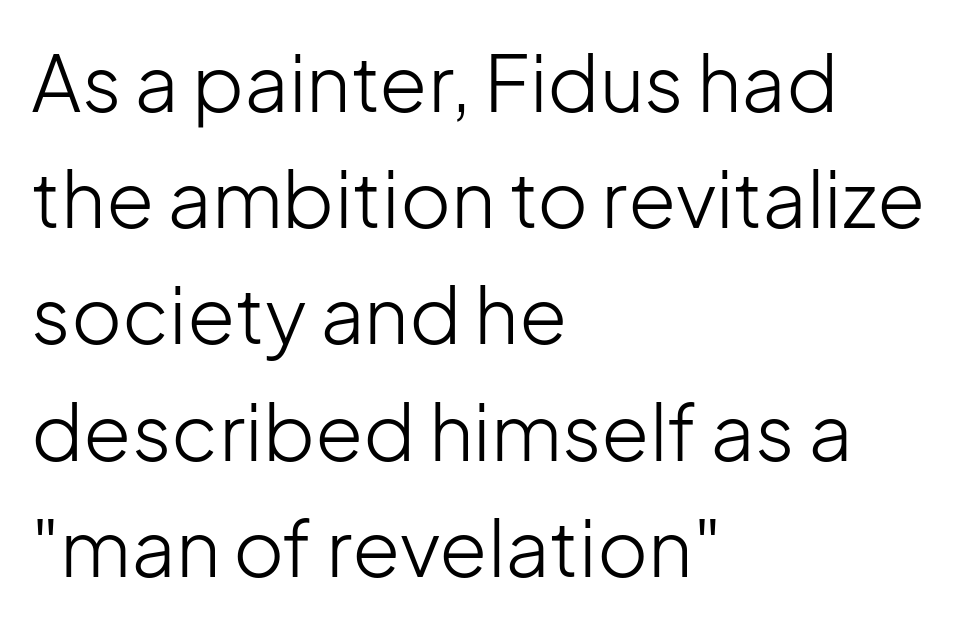
Q: Is the text bold? A: No.
Q: Is the text italic (slanted)? A: No, it is upright.
Q: Is the typeface a serif or a sans-serif typeface? A: Sans-serif.
Q: Is the text underlined? A: No.
Q: How is the paragraph aligned? A: Left-aligned.
Q: Is the spacing between letters normal or unusually wide? A: Normal.
Q: Is the spacing between lines tight, normal or loose? A: Normal.
Q: Width (condensed, normal, or wide)? A: Normal.
Q: Stroke contrast? A: Low.
Q: x-height? A: Medium.
Q: Monospaced? A: No.
